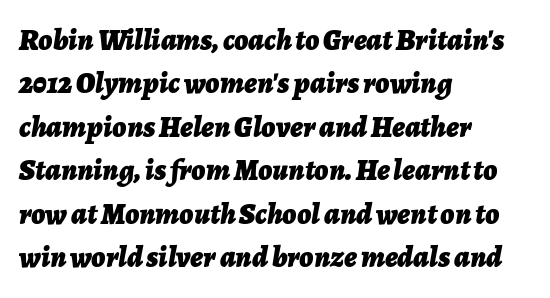
{"italic": "yes", "lean": "right", "slant_degrees": 7, "bold": "yes", "weight": "bold", "width": "normal", "stroke_contrast": "low", "x_height": "medium", "monospaced": "no", "underline": "no", "align": "left", "line_spacing": "normal", "line_spacing_ratio": 1.45, "letter_spacing": "normal", "letter_spacing_em": 0.0, "glyph_px": 30}
